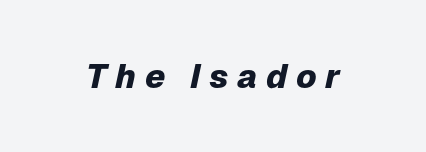
The rendering applies a slant to the glyphs. These lines have a slow, spaced-out rhythm from letter to letter. Chunky letters — that's bold for sure. Proportional: the letters do not fall into vertical columns. The glyphs are unaccompanied by any horizontal stroke below them.
